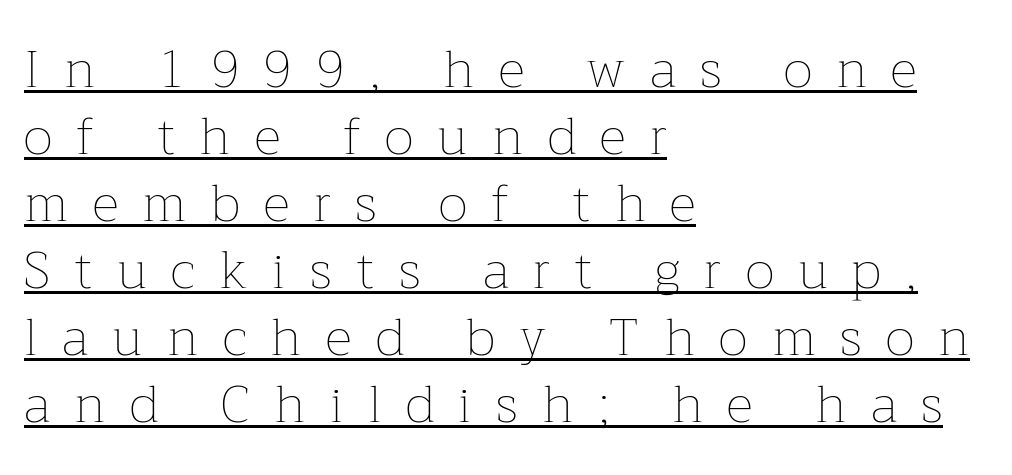
The letterforms stand isolated, each surrounded by extra space. Each new line begins a customary step beneath the previous one. Every stem runs plumb, perpendicular to the baseline. Reading down the block, your eye returns to a fixed left position each line. This sample carries an underscore along the baseline area. A typesetter would call this proportional, since set widths differ per character.
